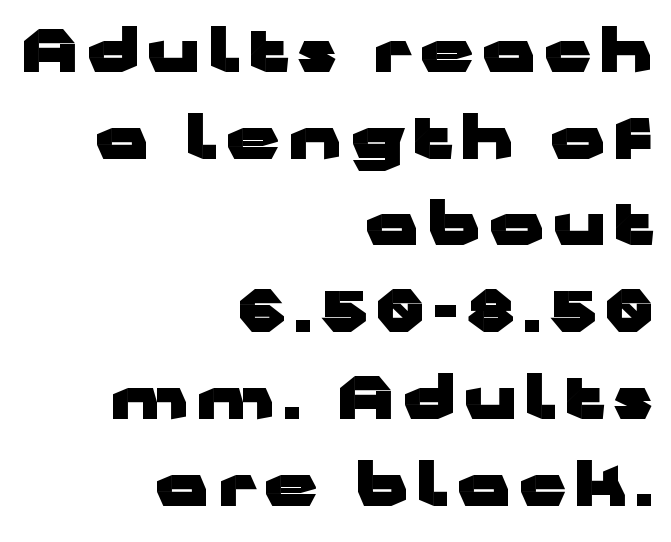
The lettering stays uniformly vertical, giving the passage a roman look. The rendering uses a moderate line-height, typical for paragraphs. Looks like regular typesetting: each glyph gets only the width it needs. Every row of glyphs terminates at an identical x-position on the right. Is the type bold? Yes — the strokes are clearly thick and heavy. The text was rendered using a sans face with plain stroke endings.
